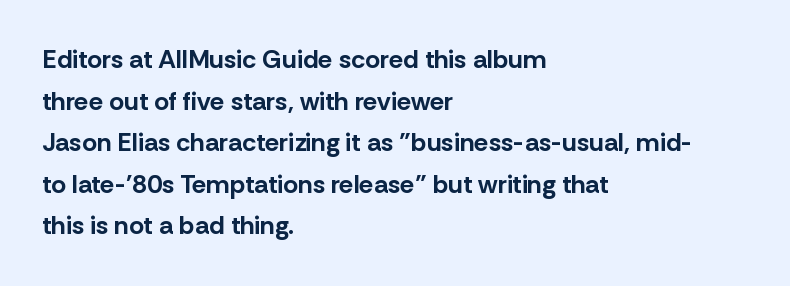
The image shows 26 px bold type, upright; set left-aligned, normal line spacing (1.6x), normal letter spacing, not underlined.
